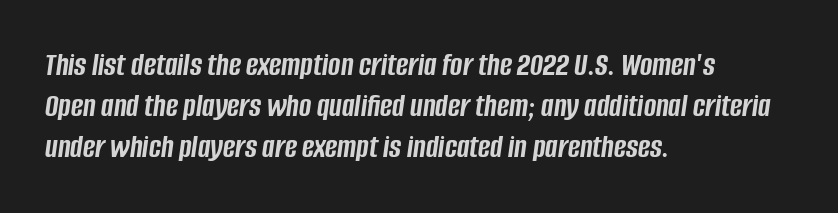
Designer's note — italics engaged. A typesetter would call this zero additional tracking. In terms of weight, the rendering is a true, heavy bold. Line starts are locked; line ends wander. Check the space under the baseline: it is left empty.
